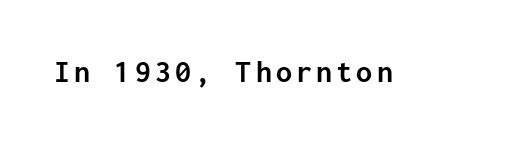
Only glyphs here, with clear space below each row. Rendered with straight, roman letterforms. Weight: bold. Every character here occupies the same horizontal width, giving the sample a typewriter-like rhythm.
